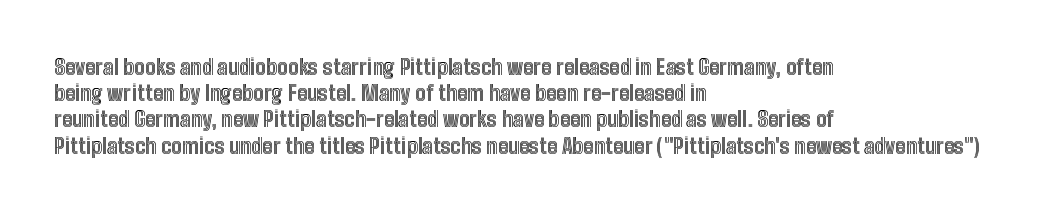
Q: Is the text italic (slanted)? A: No, it is upright.
Q: Is the text underlined? A: No.
Q: How is the paragraph aligned? A: Left-aligned.
Q: Is the spacing between letters normal or unusually wide? A: Normal.
Q: Is the spacing between lines tight, normal or loose? A: Normal.
